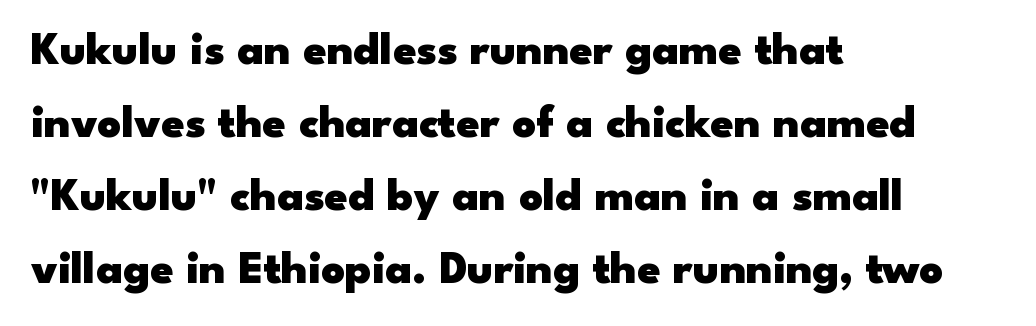
Q: Is the text bold? A: Yes.
Q: Is the text italic (slanted)? A: No, it is upright.
Q: Is the typeface a serif or a sans-serif typeface? A: Sans-serif.
Q: Is the text underlined? A: No.
Q: How is the paragraph aligned? A: Left-aligned.
Q: Is the spacing between letters normal or unusually wide? A: Normal.
Q: Is the spacing between lines tight, normal or loose? A: Normal.
Q: Width (condensed, normal, or wide)? A: Wide.
Q: Stroke contrast? A: Low.
Q: x-height? A: Small.
Q: Monospaced? A: No.
